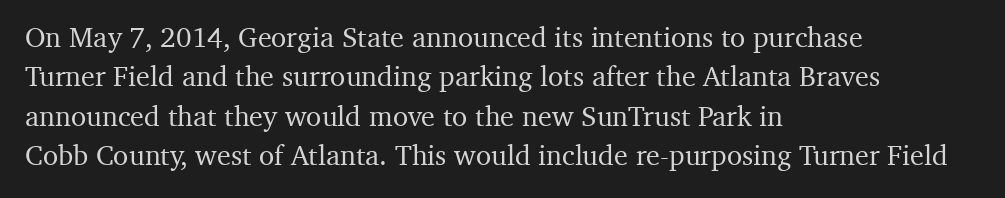
Q: Is the text italic (slanted)? A: No, it is upright.
Q: Is the typeface a serif or a sans-serif typeface? A: Serif.
Q: Is the text underlined? A: No.
Q: How is the paragraph aligned? A: Left-aligned.
Q: Is the spacing between letters normal or unusually wide? A: Normal.
Q: Is the spacing between lines tight, normal or loose? A: Normal.
Q: Width (condensed, normal, or wide)? A: Normal.
Q: Stroke contrast? A: Medium.
Q: x-height? A: Medium.
Q: Monospaced? A: No.
